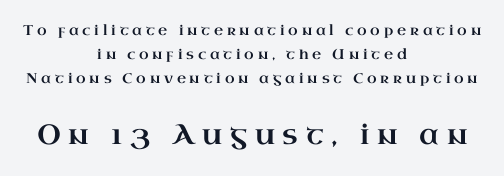
{"serif": "yes", "italic": "no", "width": "wide", "stroke_contrast": "high", "x_height": "small", "monospaced": "no", "underline": "no", "align": "center", "line_spacing_ratio": 1.73, "letter_spacing": "wide", "letter_spacing_em": 0.27, "larger_block": "second", "size_ratio": 2.0, "glyph_px": 28}
